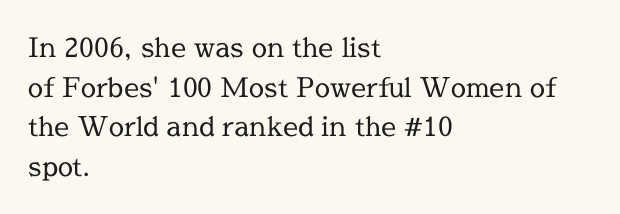
The image shows 27 px text type, upright; set left-aligned, normal line spacing (1.47x), normal letter spacing, not underlined.
